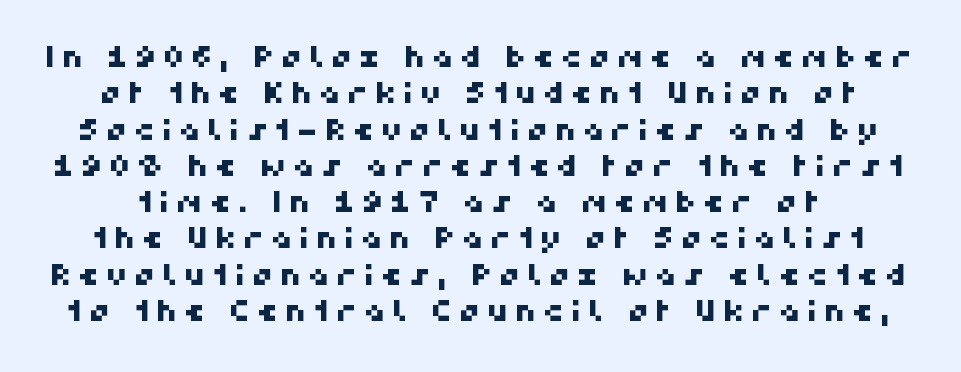
The image shows 30 px sans-serif type; set line spacing 1.21x, unusually wide letter spacing (+0.21 em), not underlined; high stroke contrast and a medium x-height.
